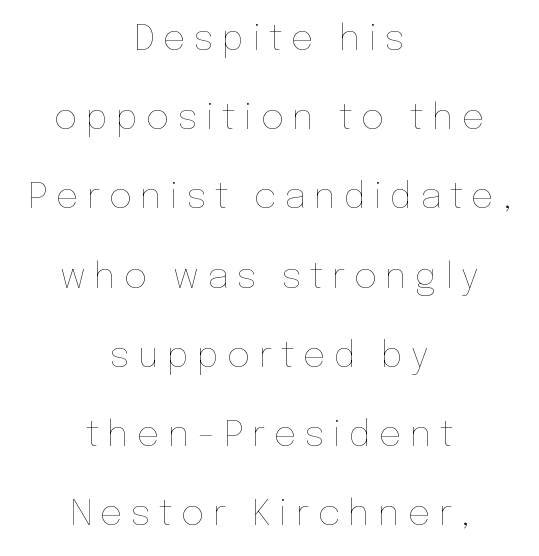
The image shows 36 px thin type, upright; set centered, loose line spacing (2.2x), unusually wide letter spacing (+0.23 em), not underlined; low stroke contrast and a medium x-height.
